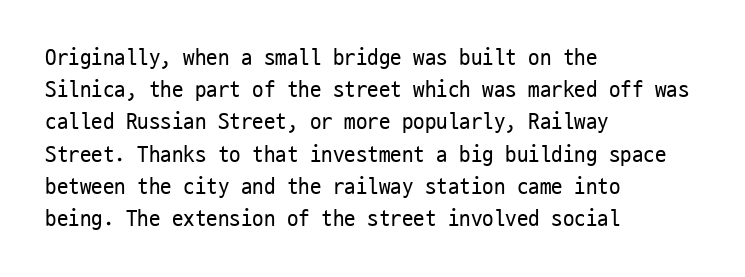
Regarding leading, the lines here are spaced in the standard way. The setting favours the left margin, as ordinary paragraphs usually do. The typeface has the unassuming heft of standard copy or less. The tracking reads as untouched default to a designer's eye. Type without underlining. Vertical strokes here are truly vertical.
